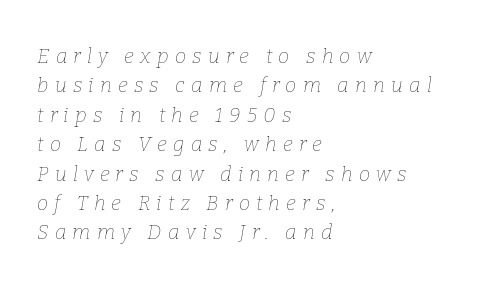
The image shows 20 px text type, italic (leaning right); set left-aligned, normal line spacing (1.47x), unusually wide letter spacing (+0.31 em), not underlined.
